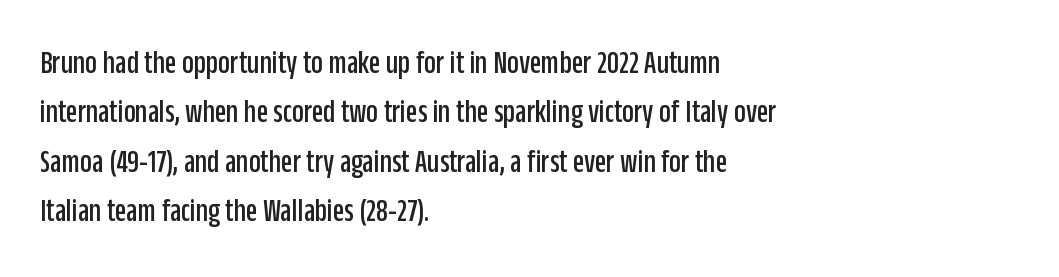
{"serif": "no", "italic": "no", "width": "condensed", "stroke_contrast": "low", "x_height": "large", "monospaced": "no", "underline": "no", "align": "left", "line_spacing": "normal", "line_spacing_ratio": 1.5, "letter_spacing": "normal", "letter_spacing_em": 0.0, "glyph_px": 33}
